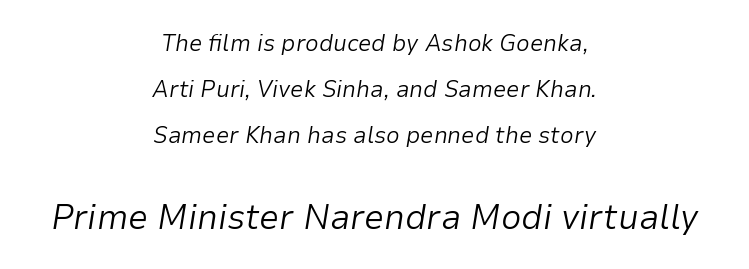
The zone under the glyphs is completely vacant. The letters are slanted; this is an italic face. The typesetter chose a symmetrical, centered arrangement here. Is the letter spacing exaggerated? No — it looks like the ordinary default. Varying glyph widths throughout — classic text-font behaviour. The typeface has the unassuming heft of standard copy or less.
